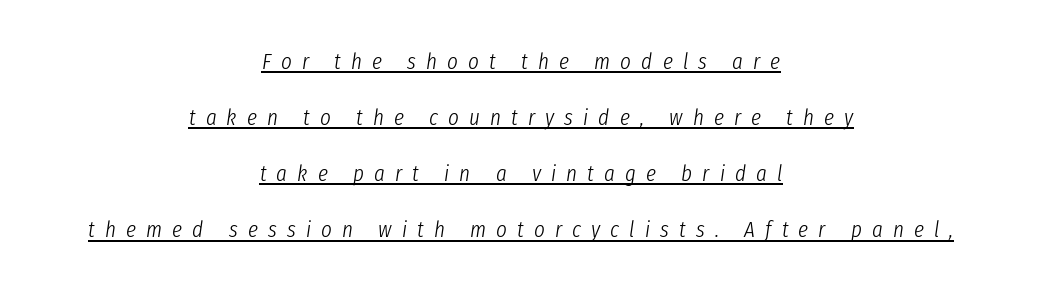
The image shows 23 px text type, italic (leaning right); set centered, loose line spacing (2.44x), unusually wide letter spacing (+0.44 em), underlined.
